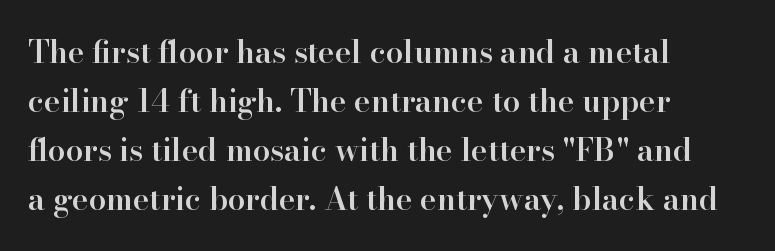
{"serif": "yes", "italic": "no", "bold": "semi", "weight": "semibold", "width": "normal", "stroke_contrast": "high", "x_height": "small", "monospaced": "no", "underline": "no", "align": "left", "line_spacing": "normal", "line_spacing_ratio": 1.58, "letter_spacing": "normal", "letter_spacing_em": 0.0, "glyph_px": 31}
